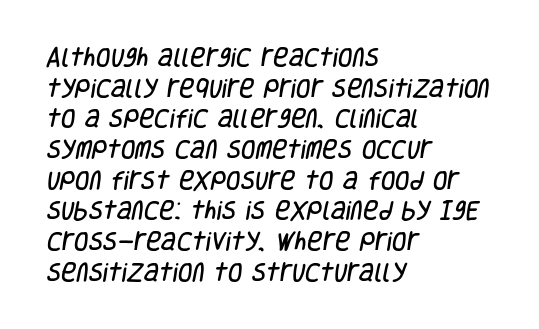
The image shows 21 px text type; set left-aligned, normal line spacing (1.46x), normal letter spacing, not underlined.
